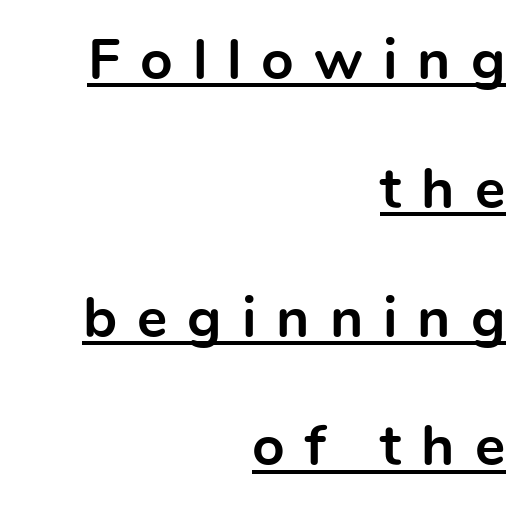
The image shows 57 px bold sans-serif type, upright; set right-aligned, loose line spacing (2.26x), unusually wide letter spacing (+0.35 em), underlined; a medium x-height.
